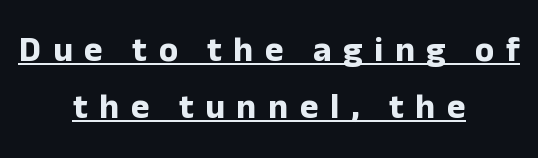
Q: Is the text bold? A: Yes.
Q: Is the text italic (slanted)? A: No, it is upright.
Q: Is the typeface a serif or a sans-serif typeface? A: Sans-serif.
Q: Is the text underlined? A: Yes.
Q: How is the paragraph aligned? A: Centered.
Q: Is the spacing between letters normal or unusually wide? A: Unusually wide.
Q: Is the spacing between lines tight, normal or loose? A: Normal.
Q: Width (condensed, normal, or wide)? A: Normal.
Q: Stroke contrast? A: Low.
Q: x-height? A: Medium.
Q: Monospaced? A: No.
